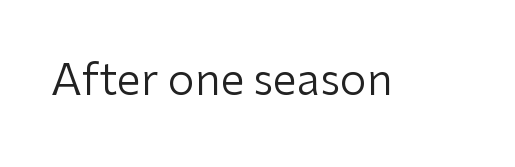
{"serif": "no", "italic": "no", "bold": "no", "weight": "regular", "width": "normal", "stroke_contrast": "low", "x_height": "medium", "monospaced": "no", "underline": "no", "letter_spacing": "normal", "letter_spacing_em": 0.0, "glyph_px": 43}
